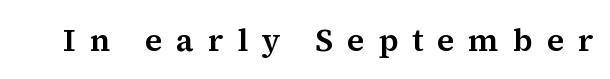
The image shows 32 px serif type, upright; set unusually wide letter spacing (+0.43 em), not underlined; medium stroke contrast and a medium x-height.
